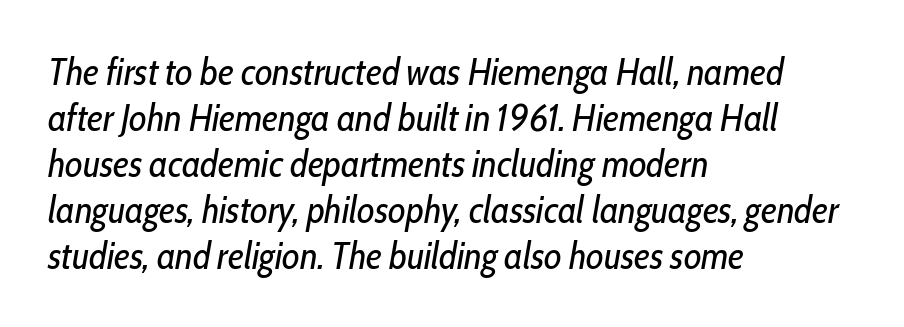
The image shows 38 px regular-weight, condensed type, italic (leaning right); set left-aligned, line spacing 1.21x, normal letter spacing, not underlined; low stroke contrast and a medium x-height.
